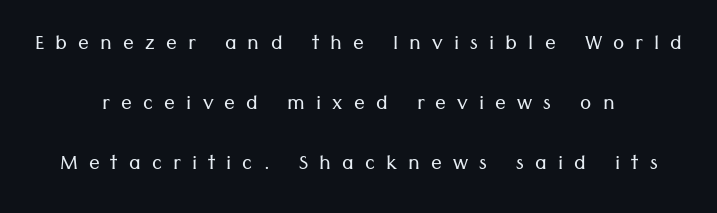
The image shows 27 px text type, upright; set centered, loose line spacing (2.22x), unusually wide letter spacing (+0.41 em), not underlined.
